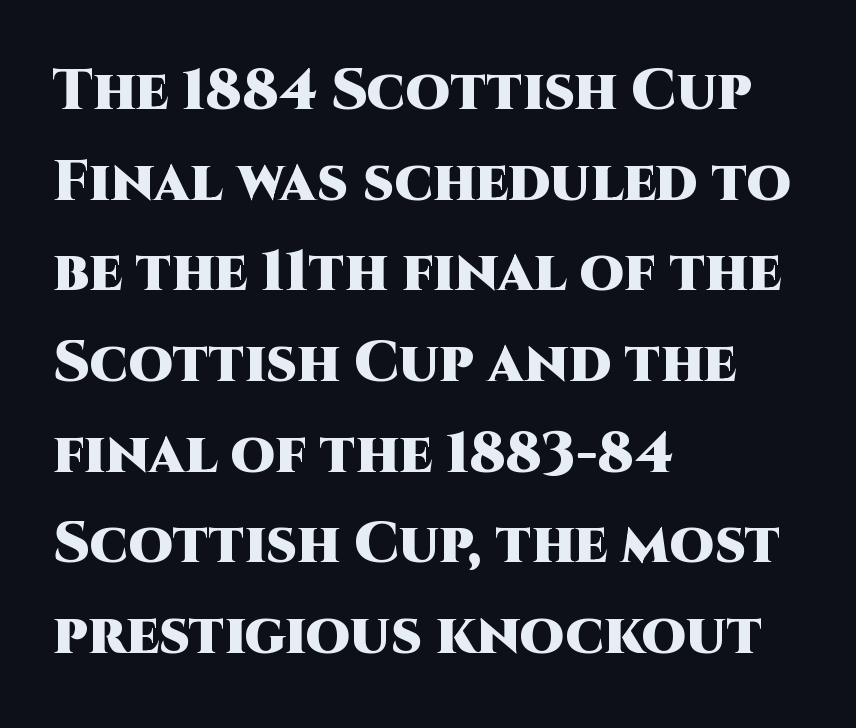
Each letter's strokes conclude bluntly, with no projecting serifs. Character widths vary here, with narrow letters taking less room than wide ones. Notice how descenders clear the ascenders below comfortably — that's standard leading. Letter spacing: default.
